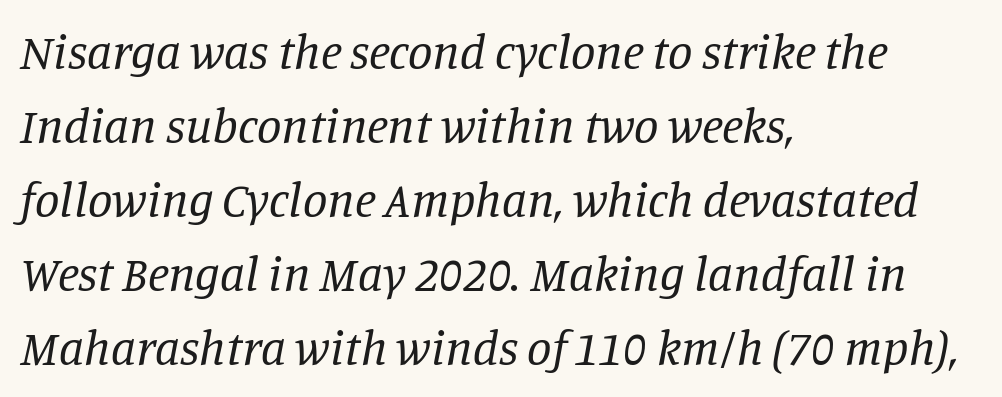
The image shows 49 px regular-weight serif type, italic (leaning right); set left-aligned, normal line spacing (1.51x), normal letter spacing, not underlined; low stroke contrast and a large x-height.
